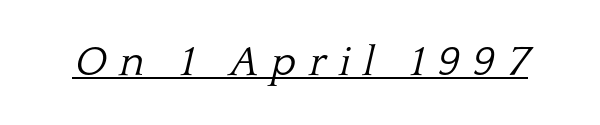
Here the glyphs are tracked loosely, breaking word shapes into spaced letters. Spacing verdict: proportional, widths tailored to each character. Compared with a typical body face, this is equally light or lighter still. Note: serifs present on the glyphs.
